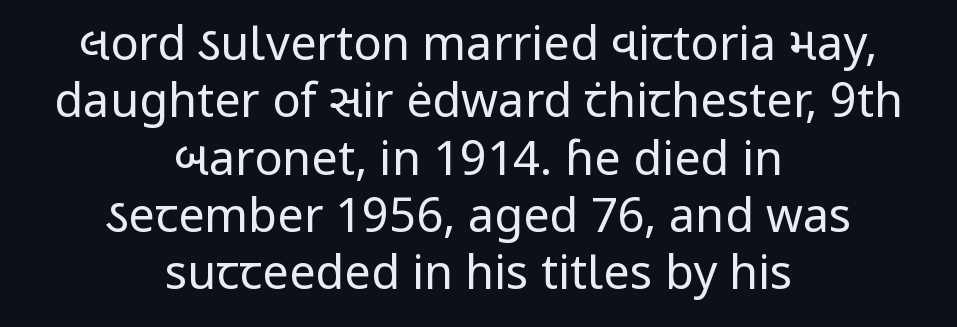
The image shows 47 px regular-weight sans-serif type, upright; set centered, line spacing 1.22x, normal letter spacing, not underlined; low stroke contrast and a medium x-height.
